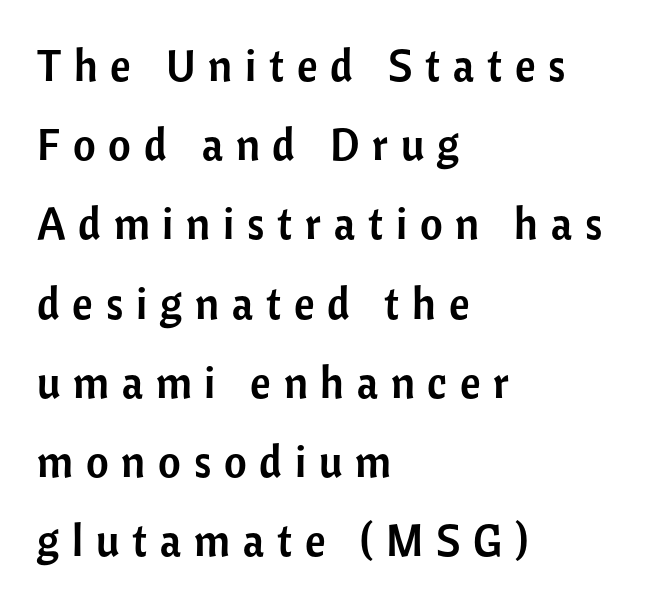
The image shows 44 px sans-serif type, upright; set left-aligned, line spacing 1.8x, unusually wide letter spacing (+0.29 em), not underlined; low stroke contrast and a medium x-height.
